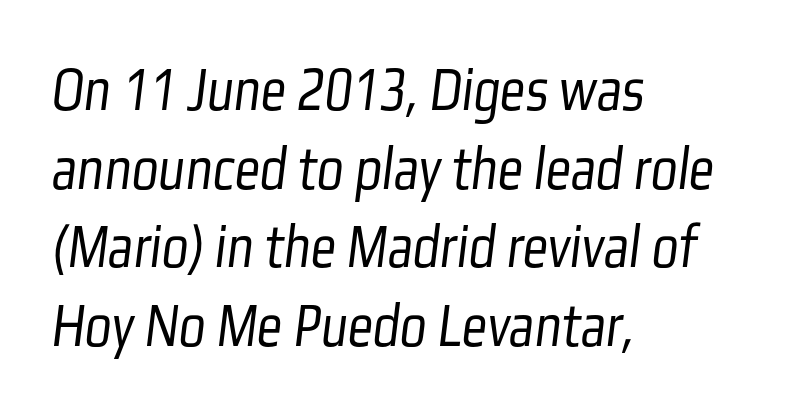
{"serif": "no", "bold": "no", "weight": "light", "width": "condensed", "stroke_contrast": "low", "x_height": "medium", "monospaced": "no", "underline": "no", "align": "left", "line_spacing": "normal", "line_spacing_ratio": 1.25, "letter_spacing": "normal", "letter_spacing_em": 0.0, "glyph_px": 63}
